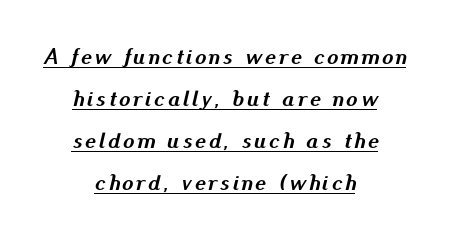
The glyphs have the mass of a bold cut. This is underlined copy, the kind a proofreader might mark for attention. Posture: slanted. The setting favours the middle, as headings and verse often do.
